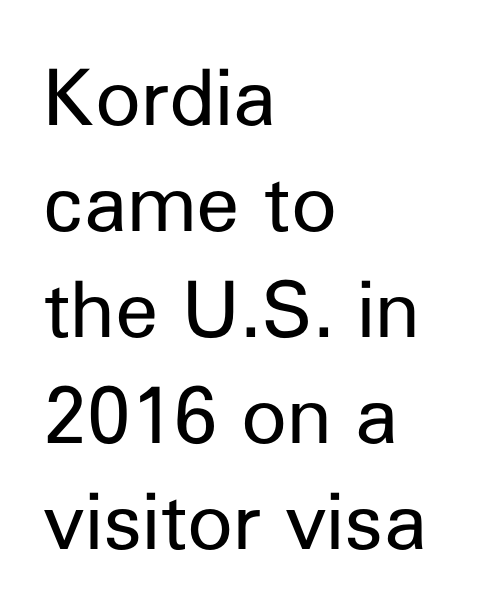
{"serif": "no", "italic": "no", "bold": "no", "weight": "regular", "width": "normal", "stroke_contrast": "low", "x_height": "medium", "monospaced": "no", "underline": "no", "align": "left", "line_spacing": "normal", "line_spacing_ratio": 1.36, "letter_spacing": "normal", "letter_spacing_em": 0.0, "glyph_px": 78}
